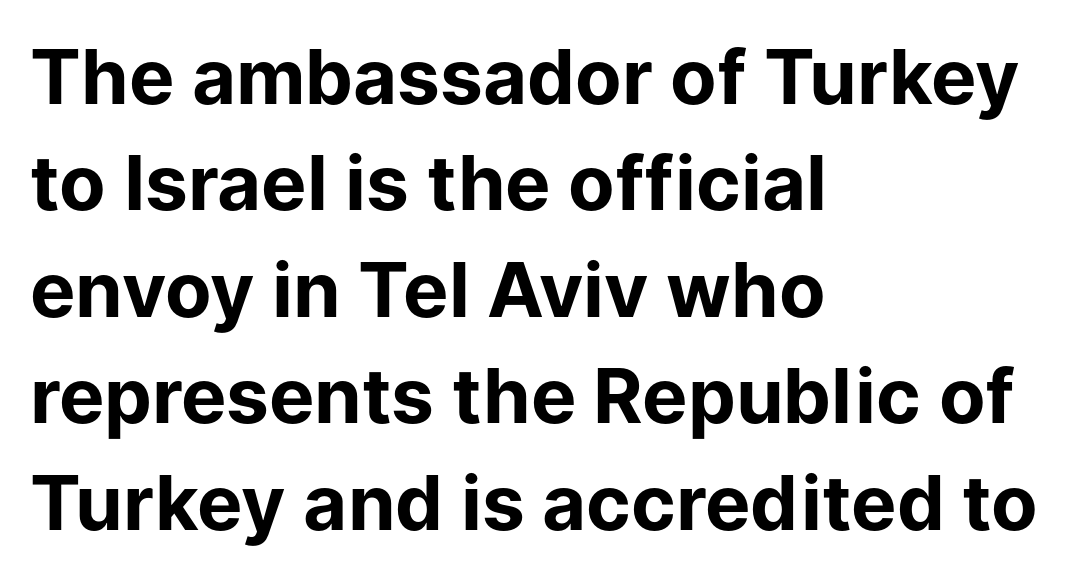
Any mark beneath the type? The region is blank. The tracking reads as untouched default to a designer's eye. The designer left line spacing at the default. Notice how the passage keeps a crisp vertical edge on the left only. The letters carry no serifs — their stems end cleanly without finishing strokes.
